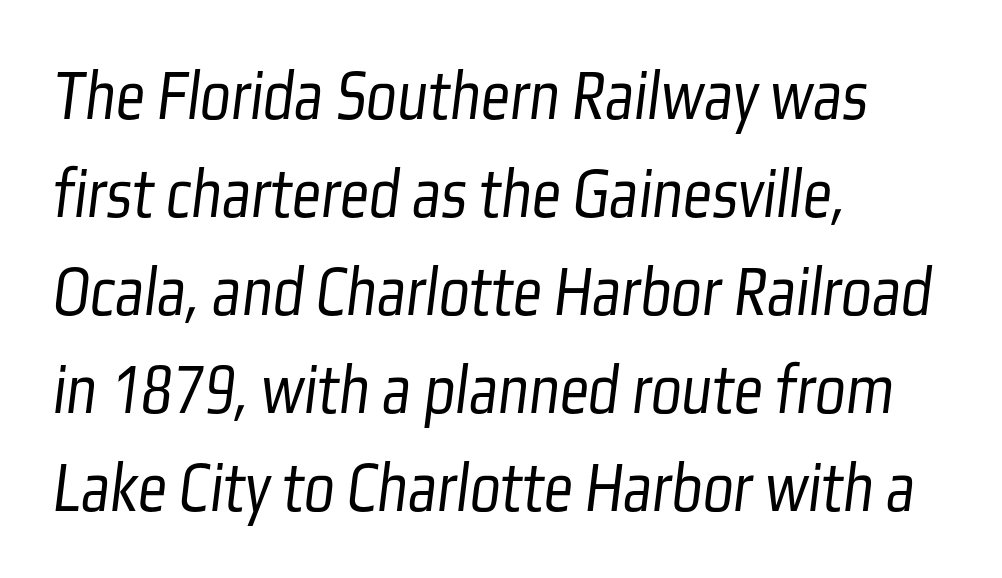
The image shows 72 px light, condensed sans-serif type; set left-aligned, normal line spacing (1.36x), normal letter spacing, not underlined; low stroke contrast and a medium x-height.
